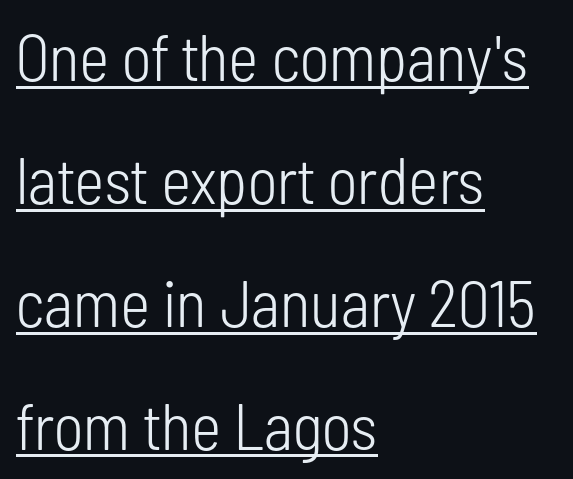
The image shows 65 px light, condensed sans-serif type, upright; set left-aligned, line spacing 1.89x, normal letter spacing, underlined; low stroke contrast and a medium x-height.
